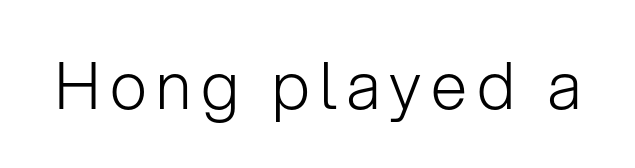
{"serif": "no", "italic": "no", "bold": "no", "weight": "light", "width": "normal", "stroke_contrast": "low", "x_height": "medium", "monospaced": "no", "underline": "no", "glyph_px": 65}
